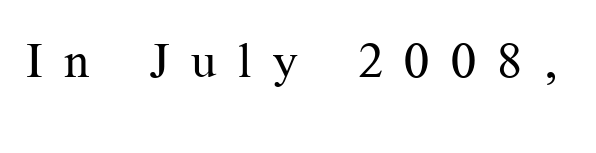
The letters look calm and open, with moderate or lighter stems. Are there feet on the stems? There are — it's a serif. The zone under the glyphs is completely vacant. The passage shown is typed in a proportional face where columns would drift.
